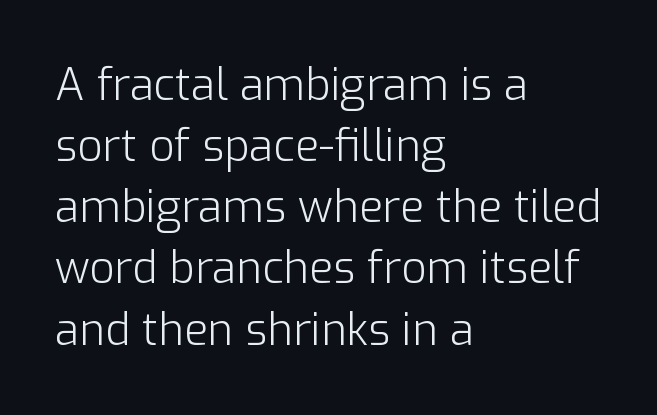
The image shows 44 px light sans-serif type, upright; set left-aligned, normal line spacing (1.39x), normal letter spacing, not underlined; low stroke contrast and a medium x-height.
